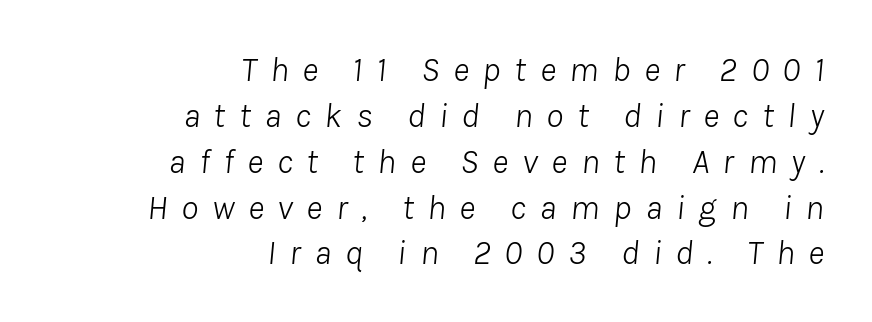
{"italic": "yes", "lean": "right", "slant_degrees": 8, "bold": "no", "weight": "light", "width": "normal", "stroke_contrast": "low", "x_height": "medium", "monospaced": "no", "underline": "no", "align": "right", "line_spacing": "normal", "line_spacing_ratio": 1.31, "letter_spacing": "wide", "letter_spacing_em": 0.39, "glyph_px": 35}
